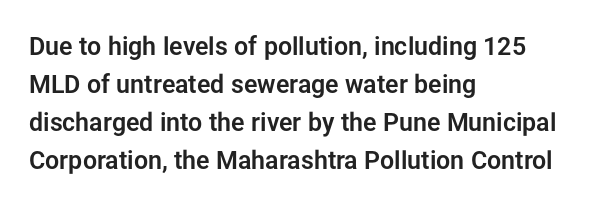
Q: Is the text italic (slanted)? A: No, it is upright.
Q: Is the text underlined? A: No.
Q: How is the paragraph aligned? A: Left-aligned.
Q: Is the spacing between letters normal or unusually wide? A: Normal.
Q: Is the spacing between lines tight, normal or loose? A: Normal.
